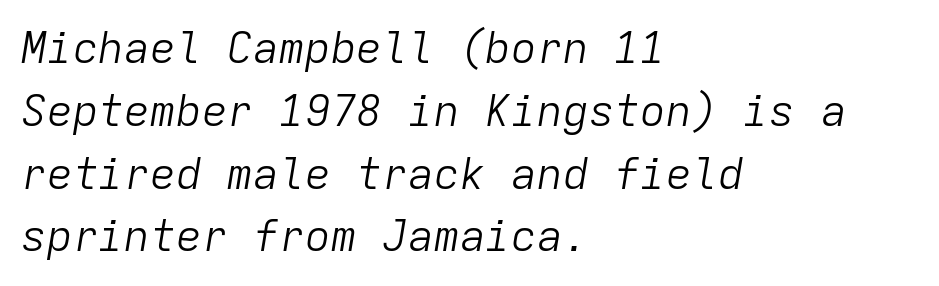
A typesetter would call this monospace, since all characters share one set width. The strokes are not fattened; the text isn't bold. Does the lettering tilt? It does — this is italic. The passage shown is not underscored anywhere. If you drew a ruler down the left edge, every line would touch it. Here the glyphs are tracked normally, forming tight word shapes.
